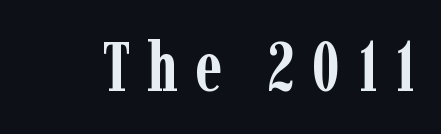
The image shows 69 px semibold, condensed serif type, upright; set unusually wide letter spacing (+0.24 em), not underlined; low stroke contrast and a medium x-height.
